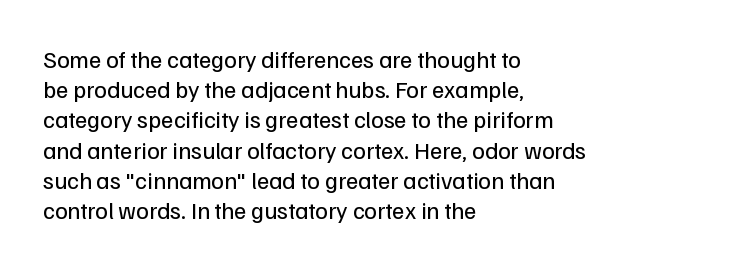
Q: Is the text bold? A: No.
Q: Is the text italic (slanted)? A: No, it is upright.
Q: Is the text underlined? A: No.
Q: How is the paragraph aligned? A: Left-aligned.
Q: Is the spacing between letters normal or unusually wide? A: Normal.
Q: Is the spacing between lines tight, normal or loose? A: Normal.
